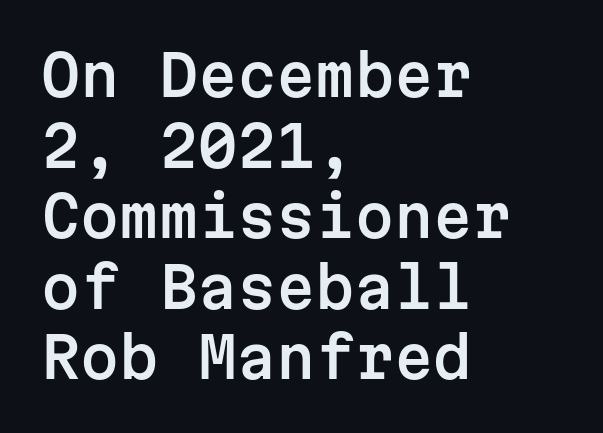
The passage shown has conventional tracking throughout. The letters march in equal steps, a hallmark of fixed-pitch type. Check under the words: just untouched page. The face used here is a sans, in the tradition of grotesques and geometrics.
